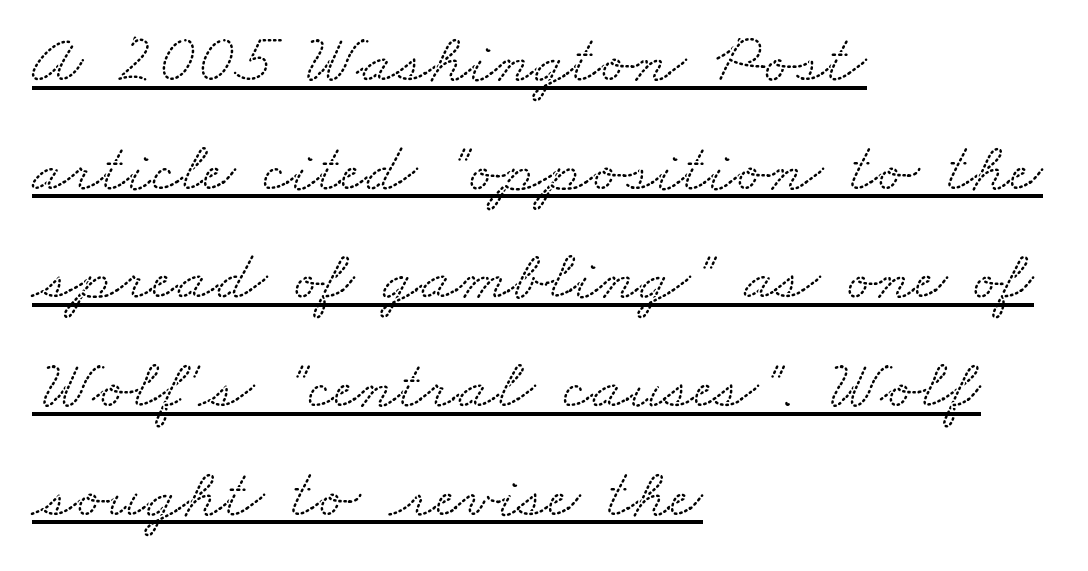
The face used here is proportionally spaced, like ordinary book or web type. A classic flush-left, rag-right setting is used for this passage. Notice how a bar underscores the lettering throughout. Students, note that the glyphs here touch the page at normal intervals. Note: serifs present on the glyphs. Vertically, the passage feels balanced, rows spaced as you'd expect.
